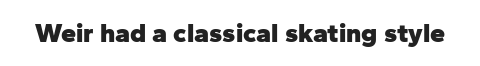
What stands out about the letter spacing? Nothing — it is the standard amount. No italicization has been applied; the sample stays upright. The gap between lines stays unmarked. Thick stems and heavy bowls — unmistakably bold.
